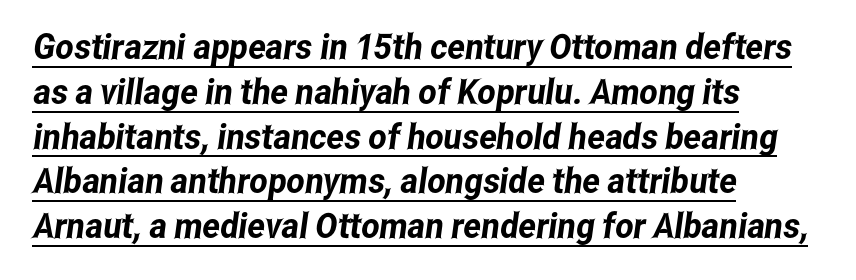
The image shows 35 px condensed sans-serif type; set left-aligned, normal line spacing (1.28x), normal letter spacing, underlined; low stroke contrast and a medium x-height.
